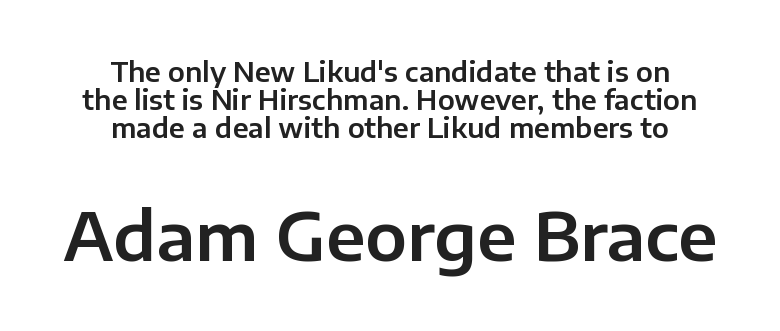
The image shows 67 px sans-serif type, upright; set centered, tight line spacing (1.03x), normal letter spacing, not underlined; the second (bottom) block is 2.48x larger; low stroke contrast and a medium x-height.
